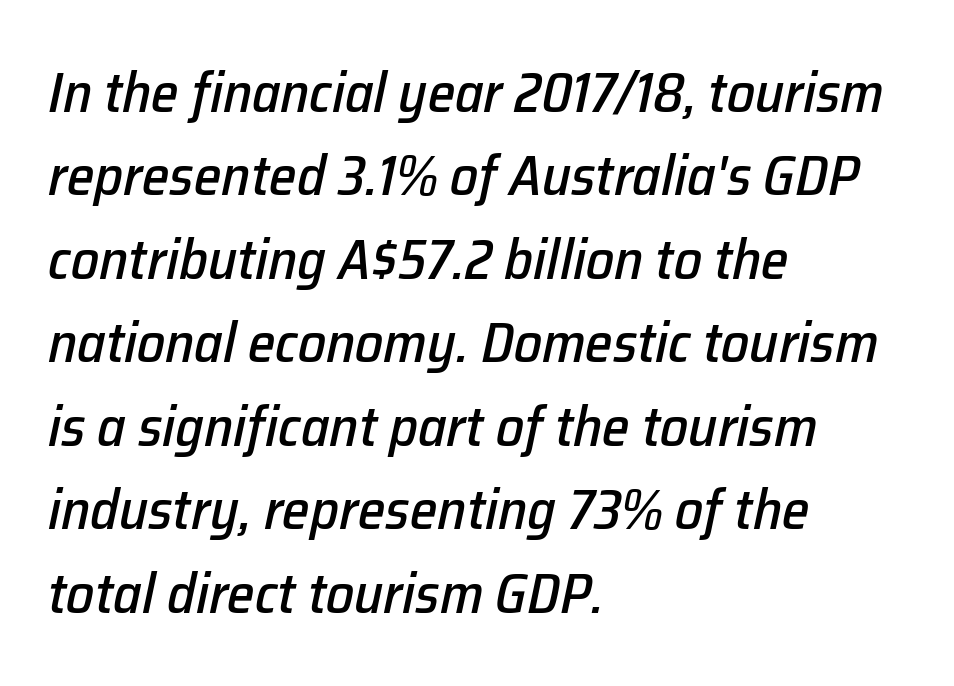
Q: Is the text italic (slanted)? A: Yes, it leans right by about 12 degrees.
Q: Is the text underlined? A: No.
Q: How is the paragraph aligned? A: Left-aligned.
Q: Is the spacing between letters normal or unusually wide? A: Normal.
Q: Is the spacing between lines tight, normal or loose? A: Normal.
Q: Width (condensed, normal, or wide)? A: Normal.
Q: Stroke contrast? A: Low.
Q: x-height? A: Medium.
Q: Monospaced? A: No.
